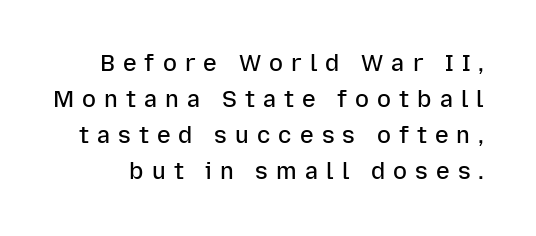
{"italic": "no", "bold": "semi", "underline": "no", "line_spacing": "normal", "line_spacing_ratio": 1.56, "letter_spacing": "wide", "letter_spacing_em": 0.35, "glyph_px": 23}
